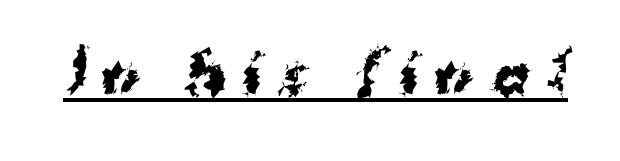
{"serif": "no", "bold": "yes", "weight": "bold", "width": "normal", "stroke_contrast": "medium", "x_height": "medium", "monospaced": "no", "underline": "yes", "letter_spacing": "wide", "letter_spacing_em": 0.36, "glyph_px": 54}
